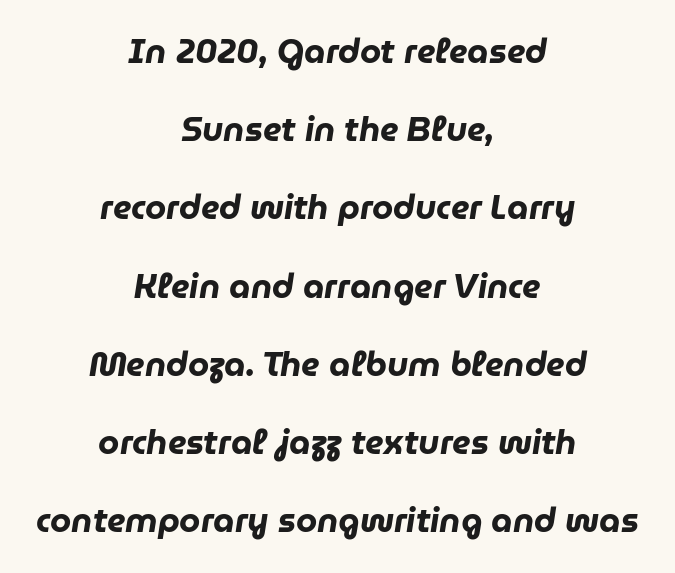
The rendering applies a slant to the glyphs. Students, this is bold: see how much ink each stroke carries. Vertically, the passage feels expansive, rows floating well apart. Typeset on center — no edge is straight.
